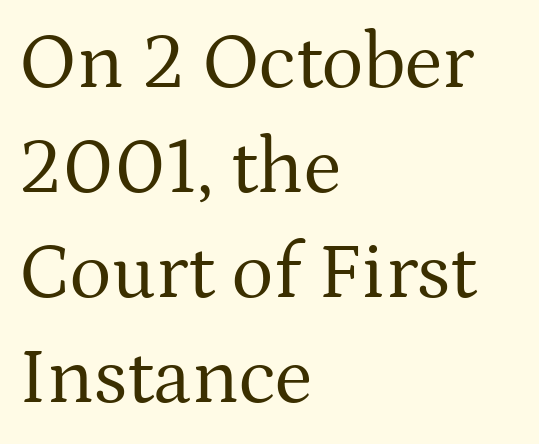
The image shows 79 px regular-weight serif type, upright; set left-aligned, normal line spacing (1.33x), normal letter spacing, not underlined; medium stroke contrast and a medium x-height.
